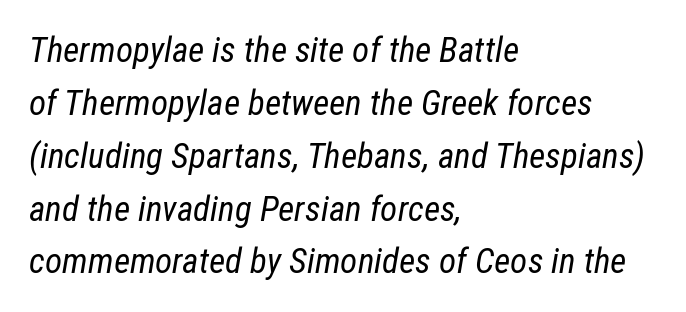
Q: Is the text bold? A: No.
Q: Is the text italic (slanted)? A: Yes, it leans right by about 12 degrees.
Q: Is the text underlined? A: No.
Q: How is the paragraph aligned? A: Left-aligned.
Q: Is the spacing between letters normal or unusually wide? A: Normal.
Q: Is the spacing between lines tight, normal or loose? A: Normal.
Q: Width (condensed, normal, or wide)? A: Condensed.
Q: Stroke contrast? A: Low.
Q: x-height? A: Medium.
Q: Monospaced? A: No.
